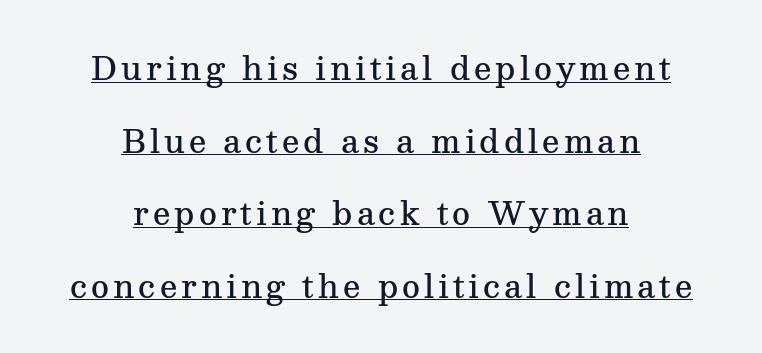
Q: Is the text bold? A: Semi-bold.
Q: Is the text italic (slanted)? A: No, it is upright.
Q: Is the typeface a serif or a sans-serif typeface? A: Serif.
Q: Is the text underlined? A: Yes.
Q: How is the paragraph aligned? A: Centered.
Q: Is the spacing between lines tight, normal or loose? A: Loose.
Q: Width (condensed, normal, or wide)? A: Normal.
Q: Stroke contrast? A: Medium.
Q: x-height? A: Medium.
Q: Monospaced? A: No.
